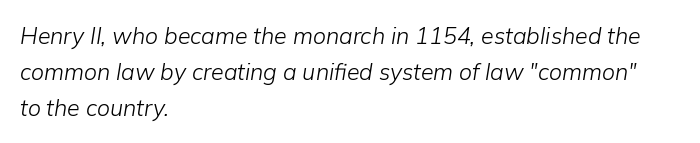
The image shows 23 px text type, italic (leaning right); set left-aligned, normal line spacing (1.57x), normal letter spacing, not underlined.
